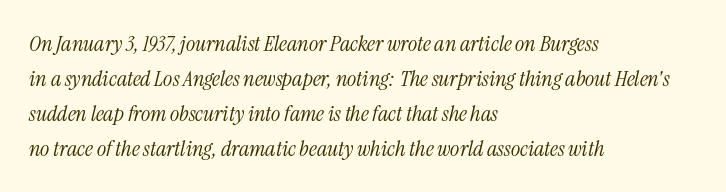
The weight would be labelled regular, book, light, or lighter still. Clear beneath every line of the passage. The face used here is rendered with its standard letterfit. Horizontally, the lines are justified to the leading edge only.
